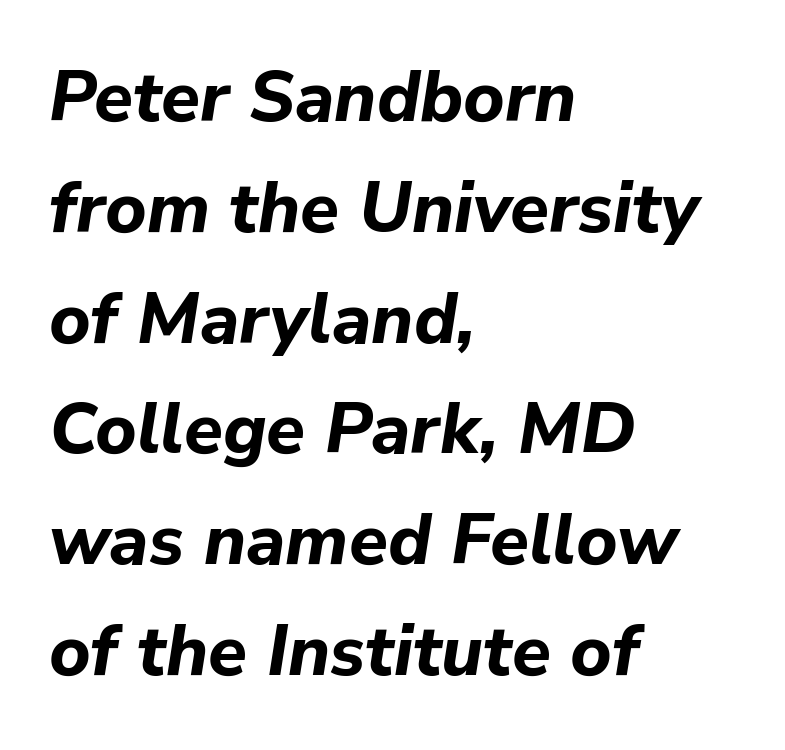
The image shows 71 px bold type, italic (leaning right); set left-aligned, normal line spacing (1.56x), normal letter spacing, not underlined; low stroke contrast and a medium x-height.
